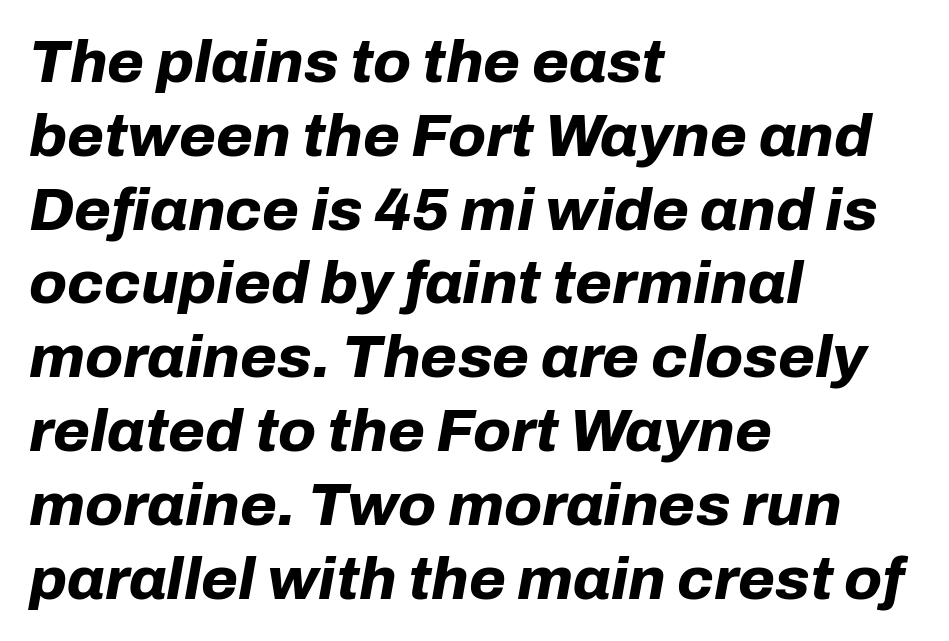
{"italic": "yes", "lean": "right", "slant_degrees": 10, "bold": "yes", "weight": "bold", "width": "normal", "stroke_contrast": "low", "x_height": "medium", "monospaced": "no", "underline": "no", "align": "left", "line_spacing_ratio": 1.23, "letter_spacing": "normal", "letter_spacing_em": 0.0, "glyph_px": 60}
